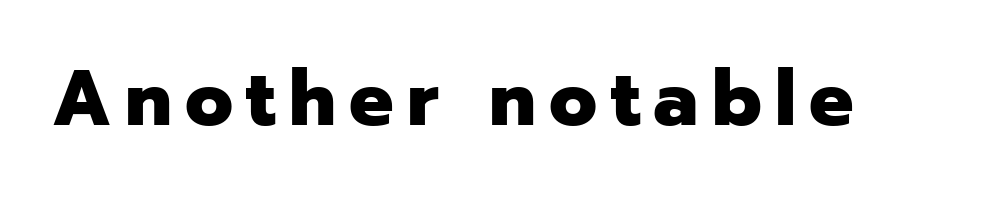
{"serif": "no", "italic": "no", "bold": "yes", "weight": "heavy", "width": "normal", "stroke_contrast": "low", "x_height": "medium", "monospaced": "no", "underline": "no", "glyph_px": 78}
